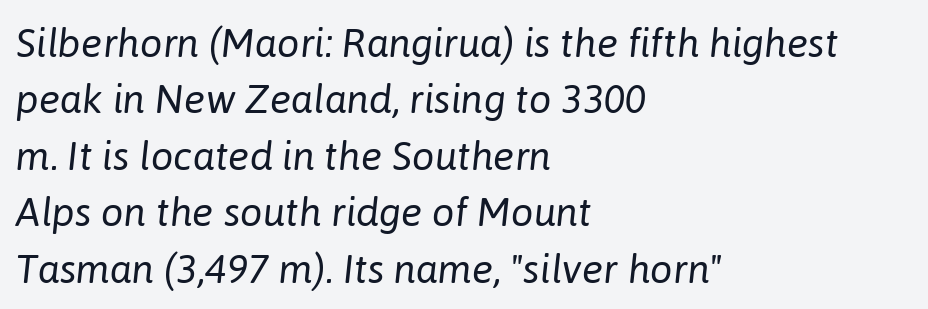
The image shows 40 px regular-weight type, italic (leaning right); set left-aligned, normal line spacing (1.41x), normal letter spacing, not underlined; low stroke contrast and a medium x-height.
